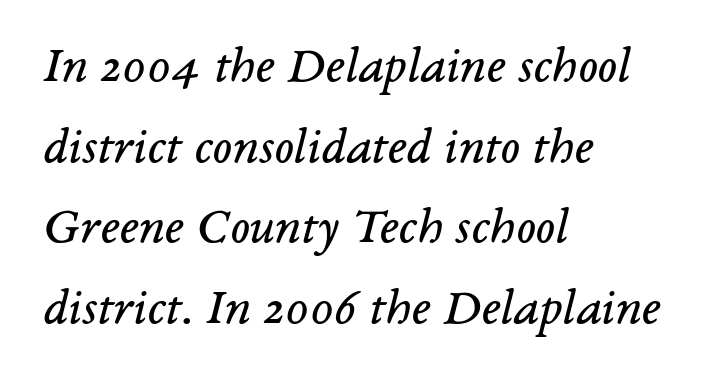
The letterforms sit shoulder to shoulder at normal distance. Compared with typical paragraphs, the rows here are spaced about the same. Note the varied advance widths — an 'i' is clearly narrower than an 'm'. No letter is thick-stroked: the sample isn't bold.
